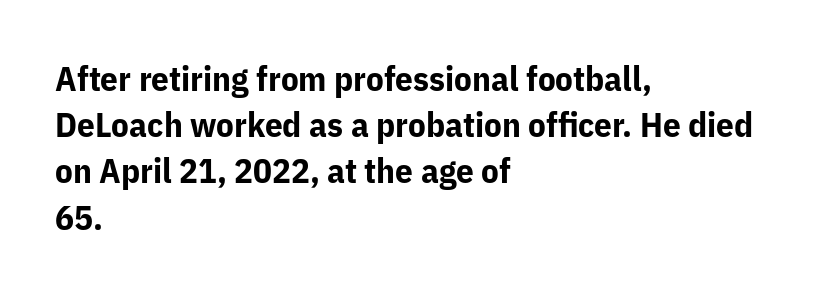
The image shows 35 px bold sans-serif type, upright; set left-aligned, normal line spacing (1.32x), normal letter spacing, not underlined; low stroke contrast and a medium x-height.
